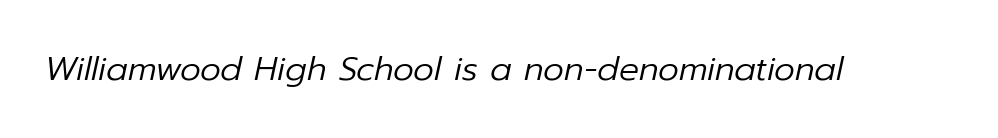
It's the slanting kind of type. The cut favours lightness, reaching ordinary text weight at its darkest. Proportional: the letters do not fall into vertical columns. Each word holds together tightly as a unit, with standard inter-letter gaps. Type without underlining.
